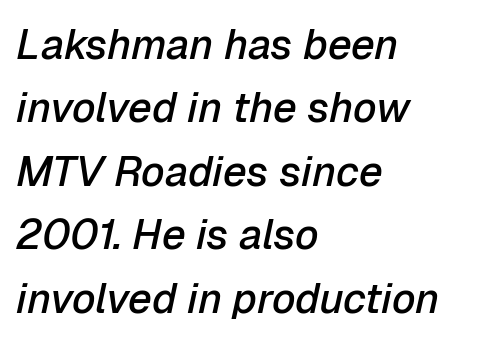
The image shows 42 px semibold type, italic (leaning right); set left-aligned, normal line spacing (1.51x), normal letter spacing, not underlined; low stroke contrast and a medium x-height.
